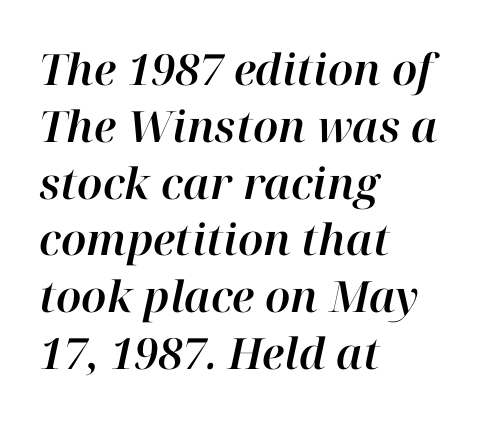
{"italic": "yes", "lean": "right", "slant_degrees": 12, "width": "normal", "stroke_contrast": "high", "x_height": "medium", "monospaced": "no", "underline": "no", "align": "left", "line_spacing": "normal", "line_spacing_ratio": 1.32, "letter_spacing": "normal", "letter_spacing_em": 0.0, "glyph_px": 43}
